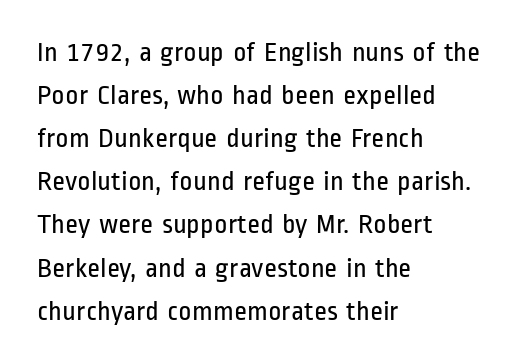
The image shows 28 px regular-weight, condensed sans-serif type, upright; set left-aligned, normal line spacing (1.54x), normal letter spacing, not underlined; low stroke contrast and a medium x-height.
